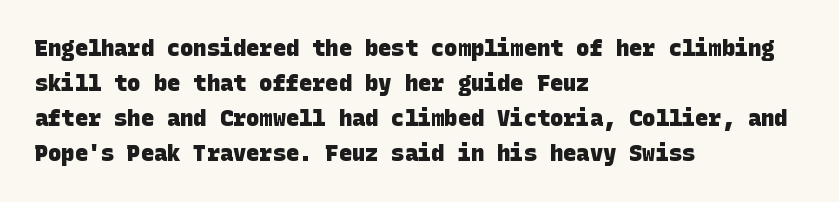
{"bold": "yes", "underline": "no", "align": "left", "line_spacing": "normal", "line_spacing_ratio": 1.59, "letter_spacing": "normal", "letter_spacing_em": 0.0, "glyph_px": 22}
